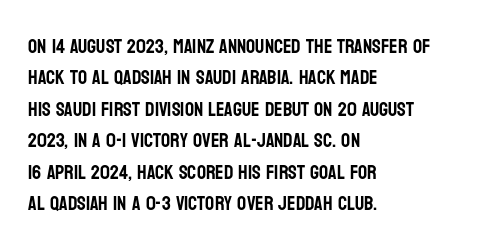
{"italic": "no", "underline": "no", "align": "left", "line_spacing": "normal", "line_spacing_ratio": 1.57, "letter_spacing": "normal", "letter_spacing_em": 0.0, "glyph_px": 20}
